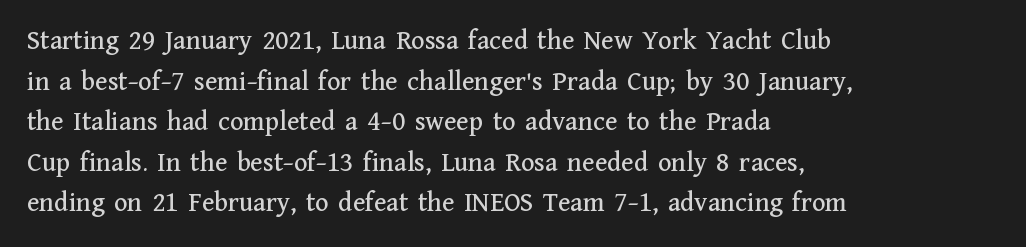
The image shows 28 px serif type, upright; set left-aligned, normal line spacing (1.45x), normal letter spacing, not underlined; medium stroke contrast and a medium x-height.
